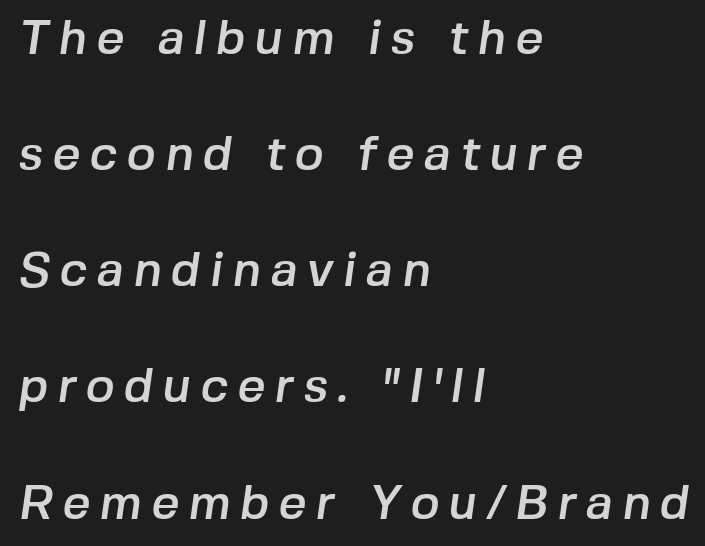
{"serif": "no", "width": "normal", "stroke_contrast": "low", "x_height": "medium", "monospaced": "no", "underline": "no", "align": "left", "line_spacing": "loose", "line_spacing_ratio": 2.37, "glyph_px": 49}
